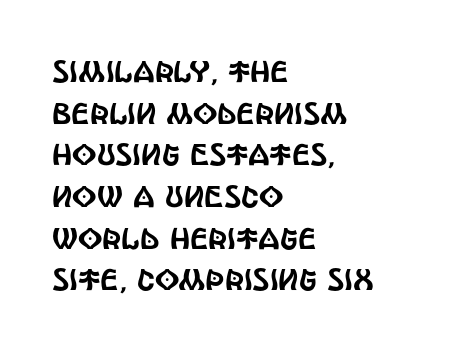
Q: Is the text italic (slanted)? A: No, it is upright.
Q: Is the typeface a serif or a sans-serif typeface? A: Sans-serif.
Q: Is the text underlined? A: No.
Q: How is the paragraph aligned? A: Left-aligned.
Q: Is the spacing between letters normal or unusually wide? A: Normal.
Q: Is the spacing between lines tight, normal or loose? A: Normal.
Q: Width (condensed, normal, or wide)? A: Condensed.
Q: x-height? A: Large.
Q: Monospaced? A: No.
